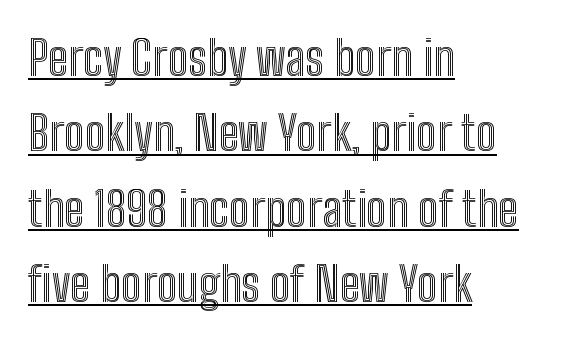
Q: Is the text italic (slanted)? A: No, it is upright.
Q: Is the text underlined? A: Yes.
Q: How is the paragraph aligned? A: Left-aligned.
Q: Is the spacing between letters normal or unusually wide? A: Normal.
Q: Is the spacing between lines tight, normal or loose? A: Normal.
Q: Width (condensed, normal, or wide)? A: Condensed.
Q: x-height? A: Medium.
Q: Monospaced? A: No.
